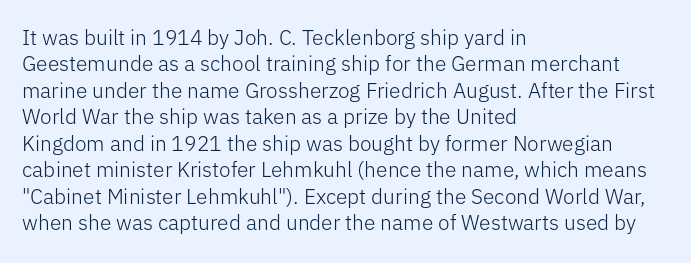
The rendering uses a moderate line-height, typical for paragraphs. Only glyphs here, with clear space below each row. The passage is arranged the way most books set body copy — flush left. Spacing between characters is what you'd get straight out of the box.
